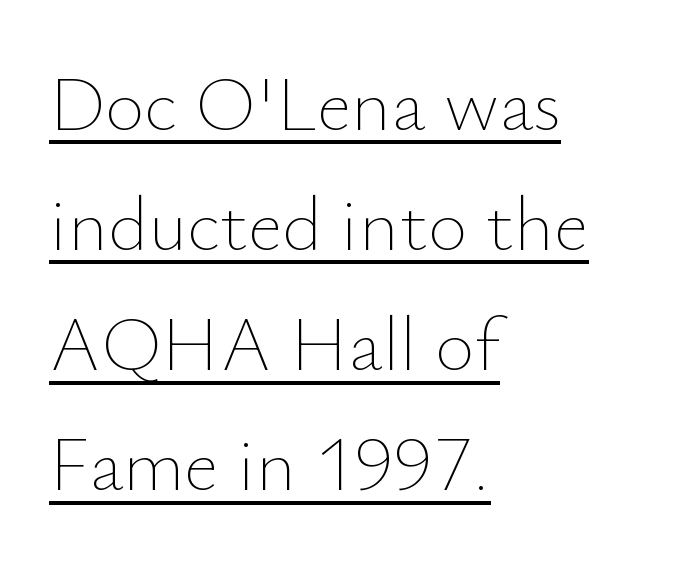
{"italic": "no", "bold": "no", "weight": "thin", "width": "normal", "stroke_contrast": "low", "x_height": "small", "monospaced": "no", "underline": "yes", "align": "left", "line_spacing": "normal", "line_spacing_ratio": 1.58, "letter_spacing": "normal", "letter_spacing_em": 0.0, "glyph_px": 76}
